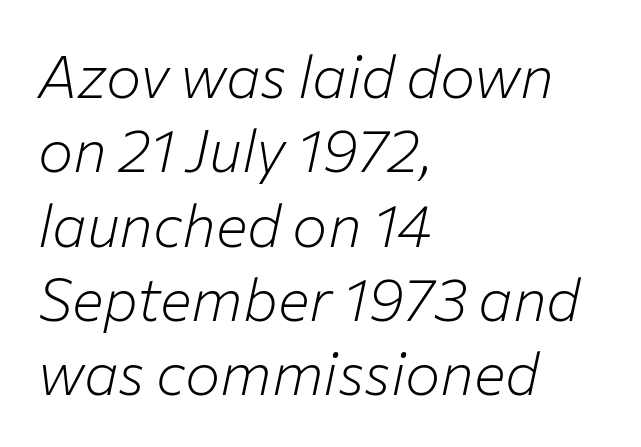
{"italic": "yes", "lean": "right", "slant_degrees": 12, "bold": "no", "weight": "light", "width": "normal", "stroke_contrast": "low", "x_height": "medium", "monospaced": "no", "underline": "no", "align": "left", "line_spacing": "normal", "line_spacing_ratio": 1.26, "letter_spacing": "normal", "letter_spacing_em": 0.0, "glyph_px": 59}
